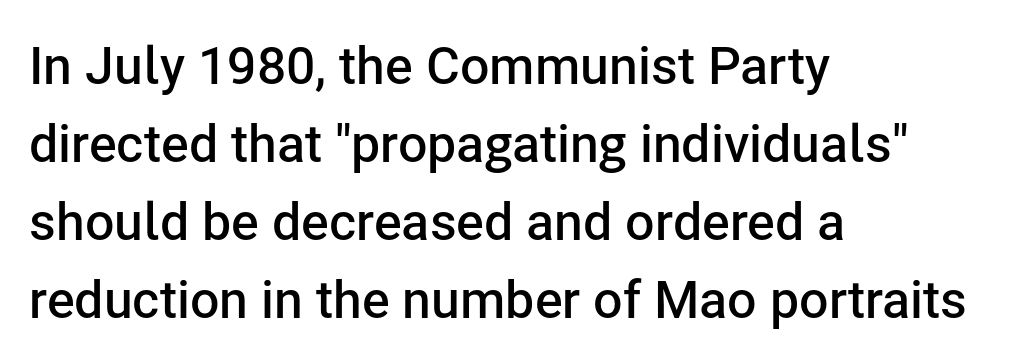
The image shows 52 px semibold sans-serif type, upright; set left-aligned, normal line spacing (1.5x), normal letter spacing, not underlined; low stroke contrast and a medium x-height.
